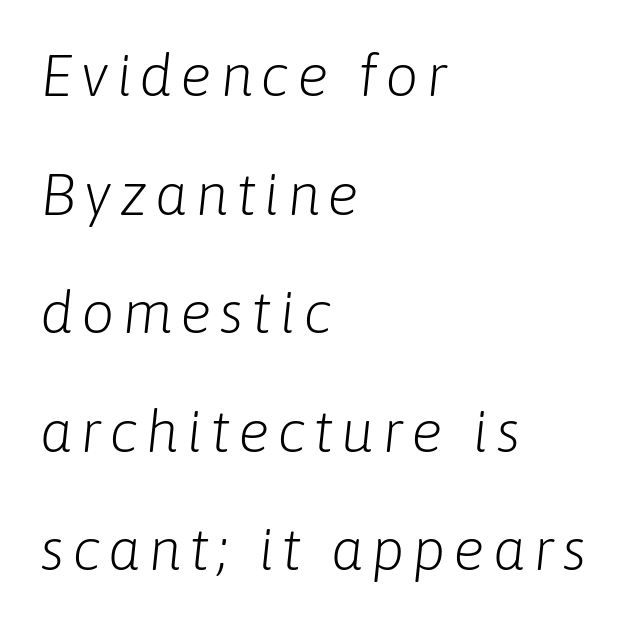
Q: Is the text bold? A: No.
Q: Is the text italic (slanted)? A: Yes, it leans right by about 6 degrees.
Q: Is the text underlined? A: No.
Q: How is the paragraph aligned? A: Left-aligned.
Q: Is the spacing between lines tight, normal or loose? A: Loose.
Q: Width (condensed, normal, or wide)? A: Normal.
Q: Stroke contrast? A: Low.
Q: x-height? A: Medium.
Q: Monospaced? A: No.
